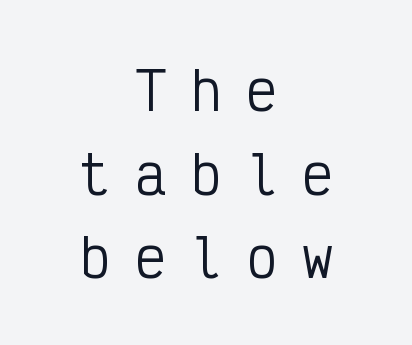
Typographically, this falls in the sans-serif category. Horizontal bands of white between lines are of average thickness. Each row of text sits above clean, open space. The typeface has the unassuming heft of standard copy or less. This sample has the even, mechanical cadence of fixed-width lettering.
